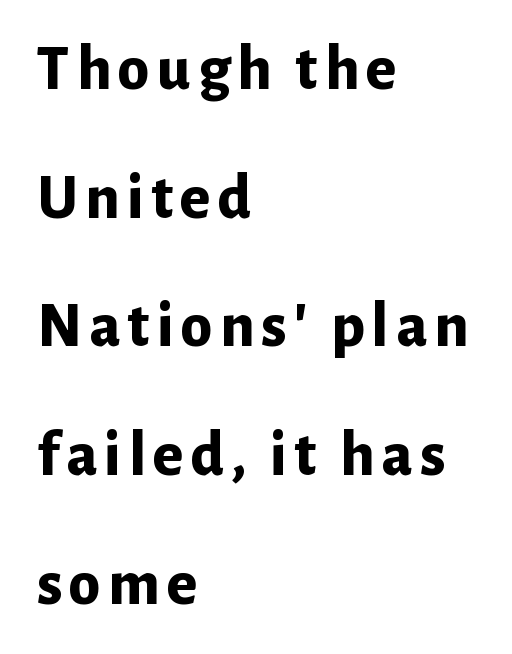
Weight: bold. A great deal of white space separates one row of letters from the next. This sample has the flowing, uneven cadence of proportional lettering. This rendering uses left alignment, leaving the right contour irregular.
